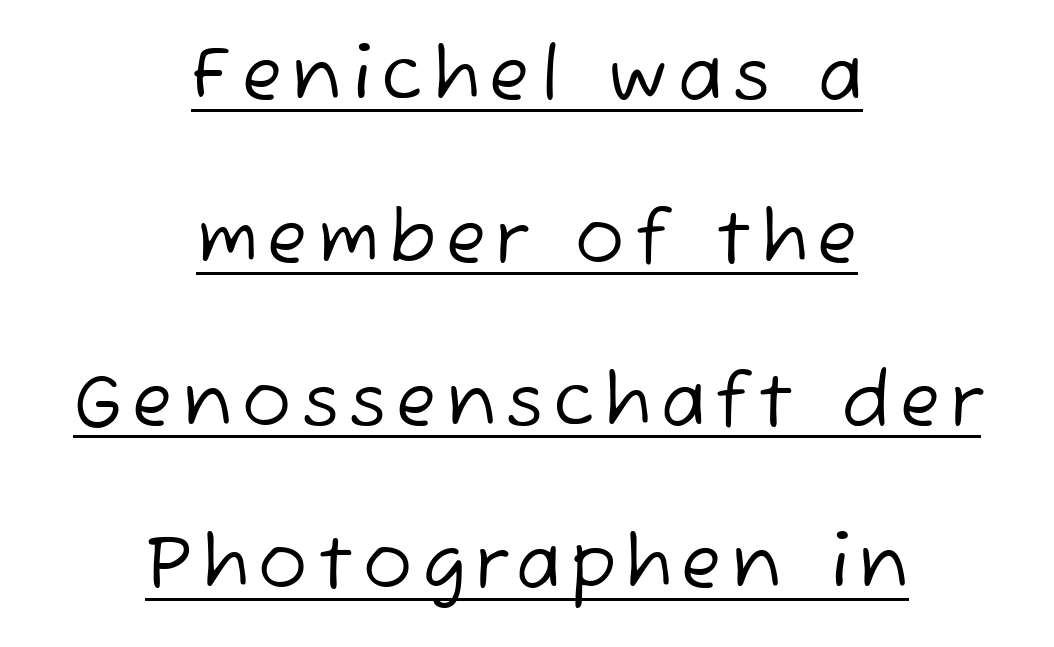
This rendering employs a face without finishing strokes, i.e., a sans-serif. The rag falls on both sides of this text block equally. The rendering uses natural spacing where letterforms have individual widths. A rule runs beneath these lines of type. No heavy texture on the line: the type isn't bold.
